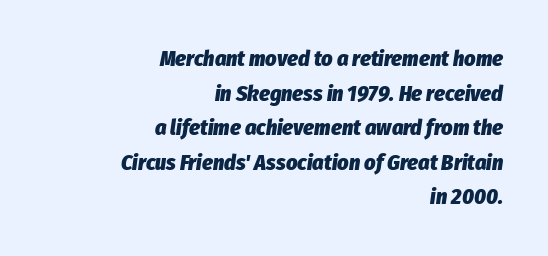
Notice how the passage keeps a crisp vertical edge on the right only. The zone under the glyphs is completely vacant. Notice how descenders clear the ascenders below comfortably — that's standard leading. Tracking here is standard; glyphs follow each other at the usual distance. The passage shown leans; its letterforms are oblique.
